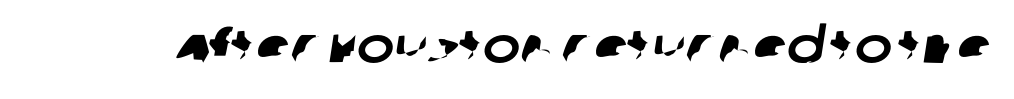
The image shows 50 px sans-serif type; set normal letter spacing, not underlined; low stroke contrast and a large x-height.
